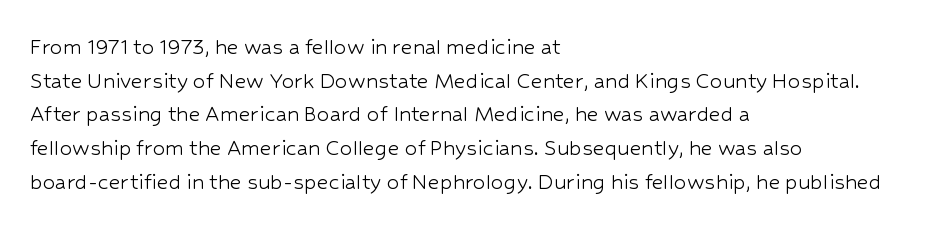
{"italic": "no", "bold": "no", "underline": "no", "align": "left", "line_spacing": "normal", "line_spacing_ratio": 1.35, "letter_spacing": "normal", "letter_spacing_em": 0.0, "glyph_px": 25}
